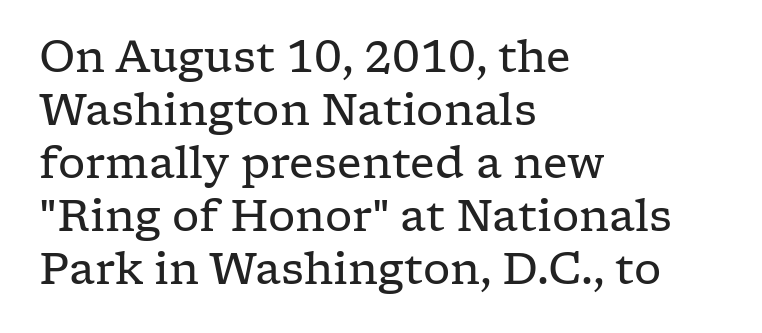
The image shows 43 px regular-weight, wide serif type, upright; set left-aligned, line spacing 1.23x, normal letter spacing, not underlined; low stroke contrast and a medium x-height.
